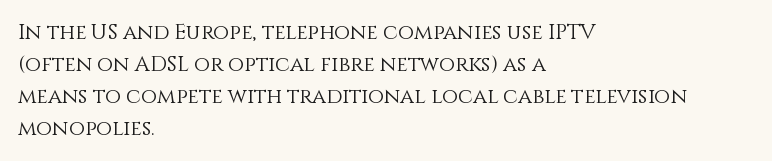
Q: Is the text bold? A: No.
Q: Is the text italic (slanted)? A: No, it is upright.
Q: Is the text underlined? A: No.
Q: How is the paragraph aligned? A: Left-aligned.
Q: Is the spacing between letters normal or unusually wide? A: Normal.
Q: Is the spacing between lines tight, normal or loose? A: Normal.
